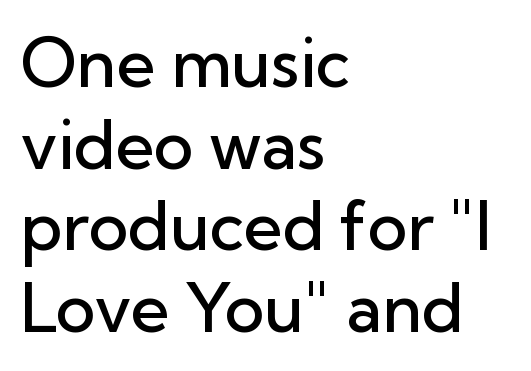
The image shows 67 px semibold sans-serif type, upright; set left-aligned, line spacing 1.22x, normal letter spacing, not underlined; low stroke contrast and a medium x-height.
